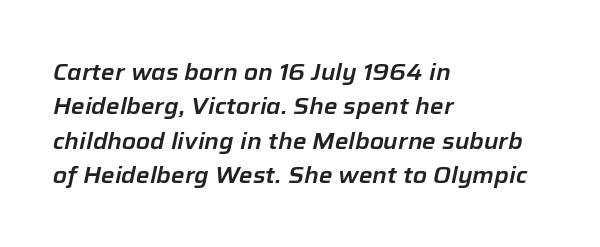
Compared with ordinary roman type, these characters are visibly tilted. A student would call this left alignment; a typographer would say flush left, rag right. Look at the tracking — it's just the regular setting, nothing added. Clear beneath every line of the passage. These lines sit exactly where default settings would place them.
